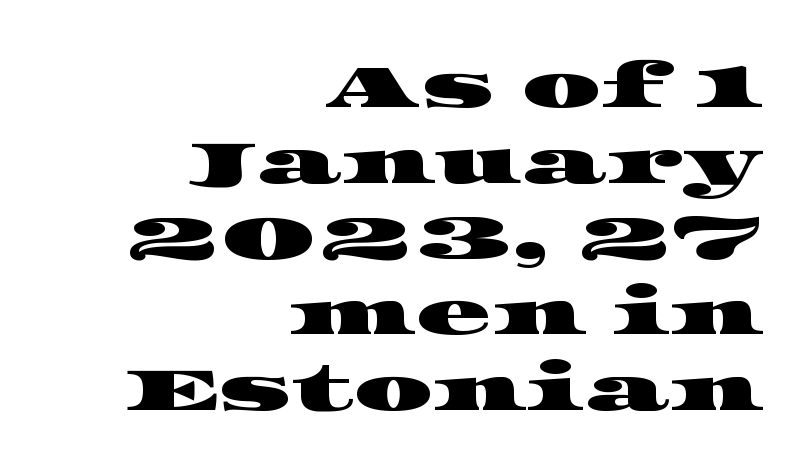
To sum up the face: it has serifs. The passage shown has conventional tracking throughout. Unmarked baselines from the first word to the last. The passage shown is typed in a proportional face where columns would drift.
